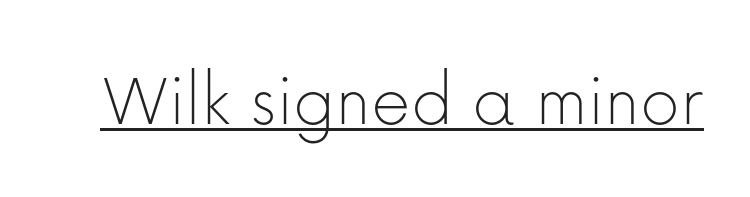
{"serif": "no", "italic": "no", "bold": "no", "weight": "thin", "width": "normal", "stroke_contrast": "low", "x_height": "medium", "monospaced": "no", "underline": "yes", "letter_spacing": "normal", "letter_spacing_em": 0.0, "glyph_px": 77}
